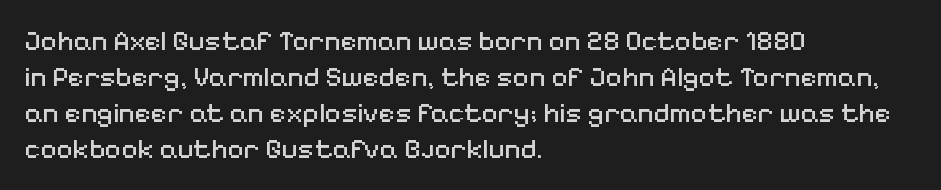
Q: Is the text bold? A: No.
Q: Is the text italic (slanted)? A: No, it is upright.
Q: Is the typeface a serif or a sans-serif typeface? A: Sans-serif.
Q: Is the text underlined? A: No.
Q: How is the paragraph aligned? A: Left-aligned.
Q: Is the spacing between letters normal or unusually wide? A: Normal.
Q: Is the spacing between lines tight, normal or loose? A: Normal.
Q: Width (condensed, normal, or wide)? A: Normal.
Q: Stroke contrast? A: Medium.
Q: x-height? A: Medium.
Q: Monospaced? A: No.
